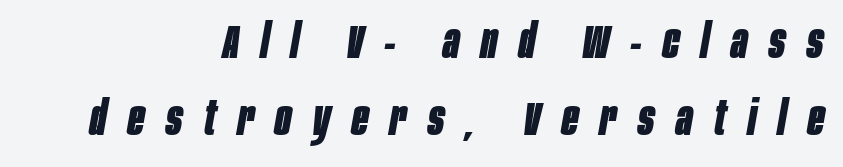
Q: Is the text bold? A: Yes.
Q: Is the text italic (slanted)? A: Yes, it leans right by about 10 degrees.
Q: Is the text underlined? A: No.
Q: How is the paragraph aligned? A: Right-aligned.
Q: Is the spacing between letters normal or unusually wide? A: Unusually wide.
Q: Is the spacing between lines tight, normal or loose? A: Normal.
Q: Width (condensed, normal, or wide)? A: Condensed.
Q: Stroke contrast? A: Low.
Q: x-height? A: Large.
Q: Monospaced? A: No.
